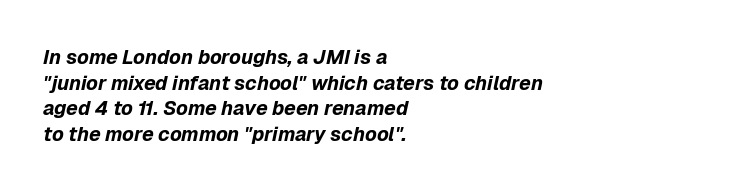
The image shows 20 px bold type, italic (leaning right); set left-aligned, normal line spacing (1.28x), normal letter spacing, not underlined.
